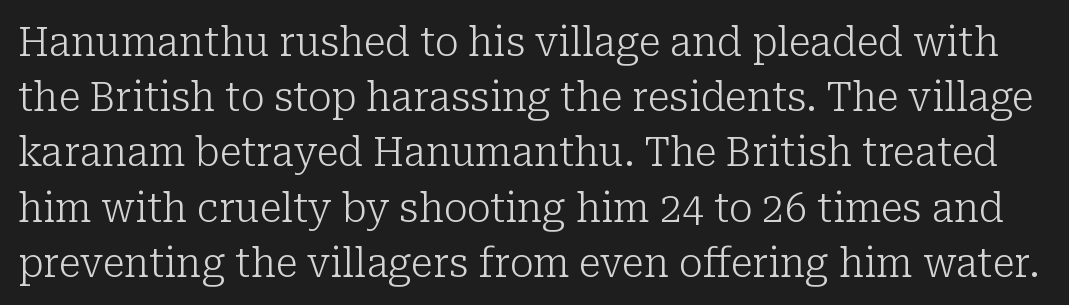
The image shows 40 px light serif type, upright; set normal line spacing (1.38x), normal letter spacing, not underlined; low stroke contrast and a medium x-height.
